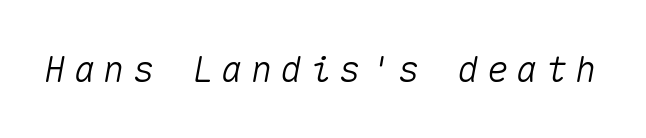
The image shows 36 px text type, italic (leaning right), monospaced; set unusually wide letter spacing (+0.22 em), not underlined; medium stroke contrast and a medium x-height.
